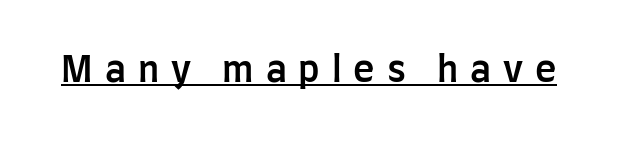
The image shows 36 px semibold, condensed sans-serif type, upright; set unusually wide letter spacing (+0.33 em), underlined; low stroke contrast and a large x-height.
